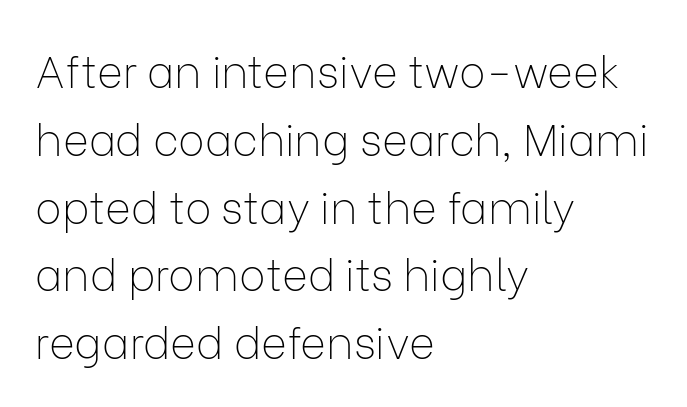
The image shows 44 px thin sans-serif type, upright; set left-aligned, normal line spacing (1.54x), normal letter spacing, not underlined; low stroke contrast and a medium x-height.
